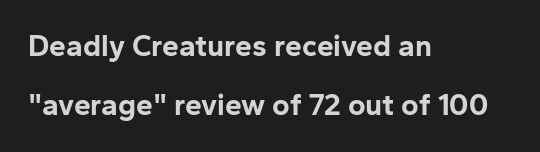
{"serif": "no", "italic": "no", "bold": "yes", "weight": "bold", "width": "normal", "stroke_contrast": "low", "x_height": "medium", "monospaced": "no", "underline": "no", "align": "left", "line_spacing": "loose", "line_spacing_ratio": 1.97, "letter_spacing": "normal", "letter_spacing_em": 0.0, "glyph_px": 30}
